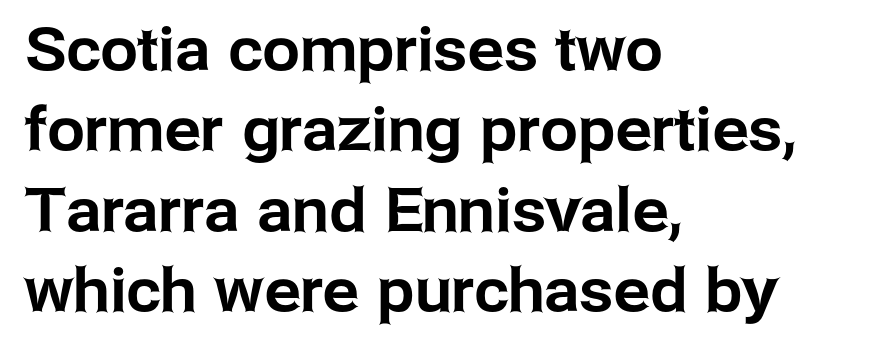
Q: Is the text italic (slanted)? A: No, it is upright.
Q: Is the typeface a serif or a sans-serif typeface? A: Sans-serif.
Q: Is the text underlined? A: No.
Q: How is the paragraph aligned? A: Left-aligned.
Q: Is the spacing between letters normal or unusually wide? A: Normal.
Q: Is the spacing between lines tight, normal or loose? A: Normal.
Q: Width (condensed, normal, or wide)? A: Normal.
Q: Stroke contrast? A: Low.
Q: x-height? A: Medium.
Q: Monospaced? A: No.
